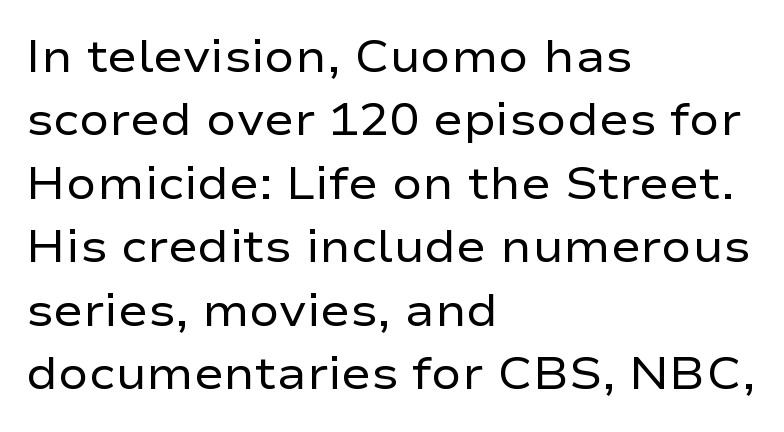
The image shows 45 px regular-weight, wide sans-serif type, upright; set left-aligned, normal line spacing (1.41x), normal letter spacing, not underlined; low stroke contrast and a medium x-height.
